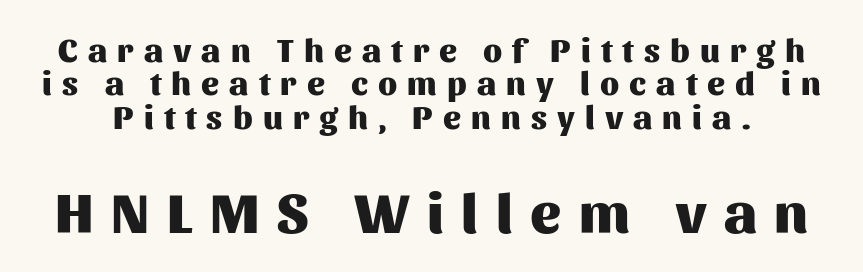
You can tell it's not italic because the verticals are truly vertical. Chunky letters — that's bold for sure. Larger block? The one below; the one above is distinctly smaller. Each letter keeps its own natural width here, so spacing adapts to shape. Tracking value appears strongly positive — letters spread wide.
